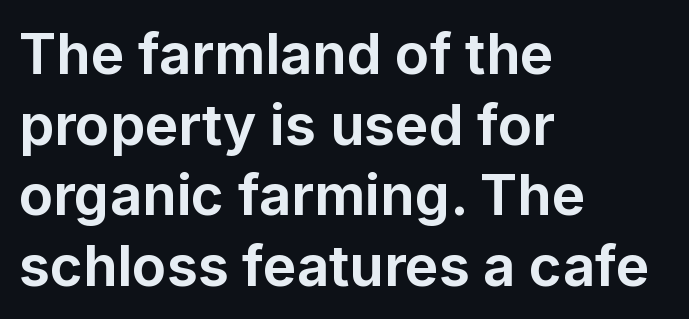
{"serif": "no", "italic": "no", "bold": "yes", "weight": "bold", "width": "normal", "stroke_contrast": "low", "x_height": "medium", "monospaced": "no", "underline": "no", "align": "left", "line_spacing": "normal", "line_spacing_ratio": 1.26, "letter_spacing": "normal", "letter_spacing_em": 0.0, "glyph_px": 56}
